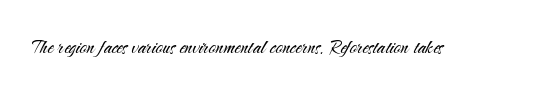
The image shows 24 px text type; set normal letter spacing, not underlined.
